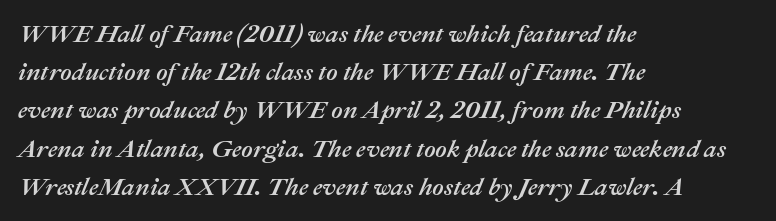
There is no visible air inserted between adjacent glyphs. The letters are slanted; this is an italic face. This sample is left-justified, so line endings fall wherever the words run out. Baseline-to-baseline distance is the conventional proportion of letter height. Quick note: underline off.
